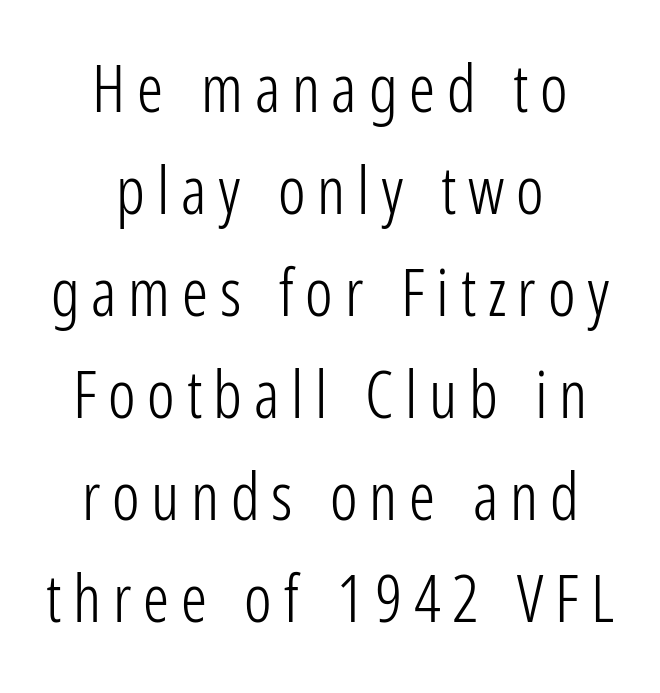
{"serif": "no", "italic": "no", "bold": "no", "weight": "light", "width": "condensed", "stroke_contrast": "low", "x_height": "medium", "monospaced": "no", "underline": "no", "align": "center", "line_spacing": "normal", "line_spacing_ratio": 1.57, "glyph_px": 65}
